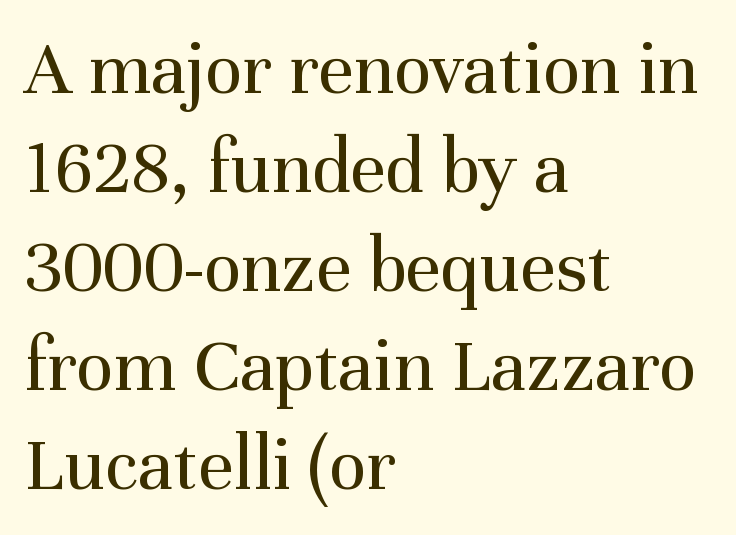
Q: Is the text bold? A: No.
Q: Is the text italic (slanted)? A: No, it is upright.
Q: Is the typeface a serif or a sans-serif typeface? A: Serif.
Q: Is the text underlined? A: No.
Q: How is the paragraph aligned? A: Left-aligned.
Q: Is the spacing between letters normal or unusually wide? A: Normal.
Q: Is the spacing between lines tight, normal or loose? A: Normal.
Q: Width (condensed, normal, or wide)? A: Normal.
Q: Stroke contrast? A: Medium.
Q: x-height? A: Medium.
Q: Monospaced? A: No.
